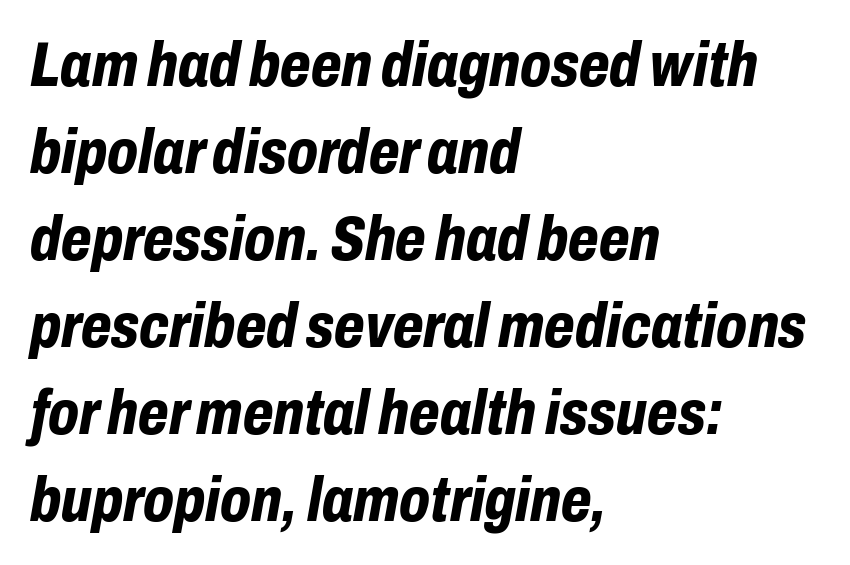
{"italic": "yes", "lean": "right", "slant_degrees": 10, "bold": "yes", "weight": "bold", "width": "condensed", "stroke_contrast": "low", "x_height": "medium", "monospaced": "no", "underline": "no", "align": "left", "line_spacing": "normal", "line_spacing_ratio": 1.38, "letter_spacing": "normal", "letter_spacing_em": 0.0, "glyph_px": 63}
